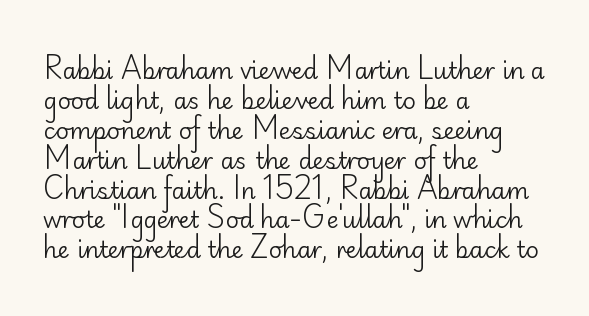
The image shows 23 px text type, upright; set left-aligned, normal line spacing (1.3x), normal letter spacing, not underlined.
